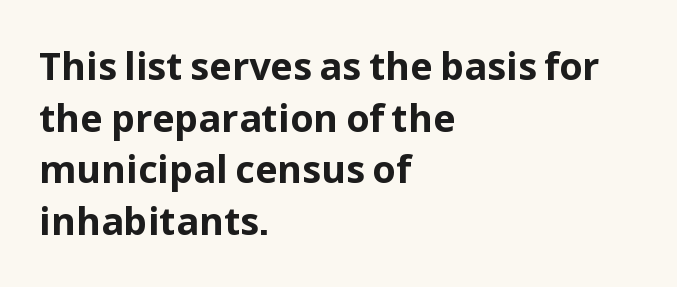
Q: Is the text bold? A: Yes.
Q: Is the text italic (slanted)? A: No, it is upright.
Q: Is the typeface a serif or a sans-serif typeface? A: Sans-serif.
Q: Is the text underlined? A: No.
Q: How is the paragraph aligned? A: Left-aligned.
Q: Is the spacing between letters normal or unusually wide? A: Normal.
Q: Is the spacing between lines tight, normal or loose? A: Normal.
Q: Width (condensed, normal, or wide)? A: Normal.
Q: Stroke contrast? A: Low.
Q: x-height? A: Medium.
Q: Monospaced? A: No.
